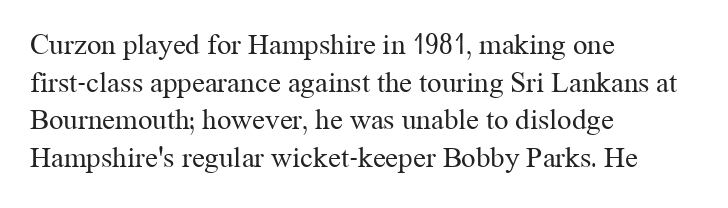
{"serif": "yes", "italic": "no", "bold": "no", "weight": "regular", "width": "normal", "stroke_contrast": "medium", "x_height": "medium", "monospaced": "no", "underline": "no", "align": "left", "line_spacing": "normal", "line_spacing_ratio": 1.3, "letter_spacing": "normal", "letter_spacing_em": 0.0, "glyph_px": 29}
